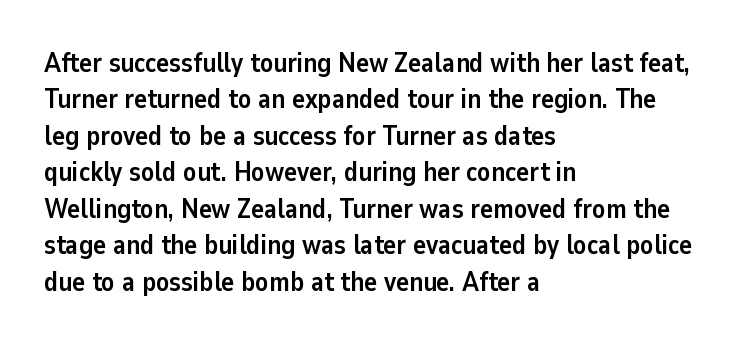
Q: Is the text bold? A: Yes.
Q: Is the text italic (slanted)? A: No, it is upright.
Q: Is the text underlined? A: No.
Q: How is the paragraph aligned? A: Left-aligned.
Q: Is the spacing between letters normal or unusually wide? A: Normal.
Q: Is the spacing between lines tight, normal or loose? A: Normal.
